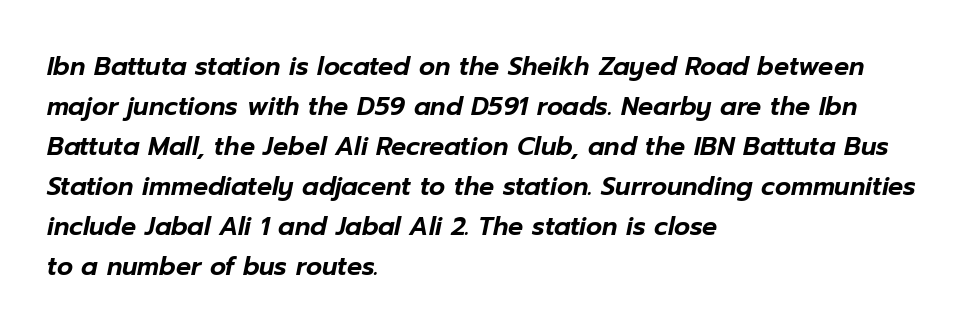
{"italic": "yes", "lean": "right", "slant_degrees": 12, "underline": "no", "align": "left", "line_spacing": "normal", "line_spacing_ratio": 1.6, "letter_spacing": "normal", "letter_spacing_em": 0.0, "glyph_px": 25}
